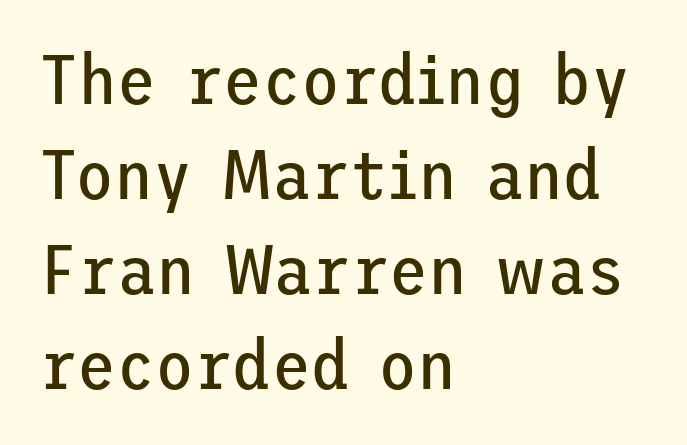
The image shows 71 px regular-weight sans-serif type, upright; set left-aligned, normal line spacing (1.34x), normal letter spacing, not underlined; low stroke contrast and a medium x-height.
